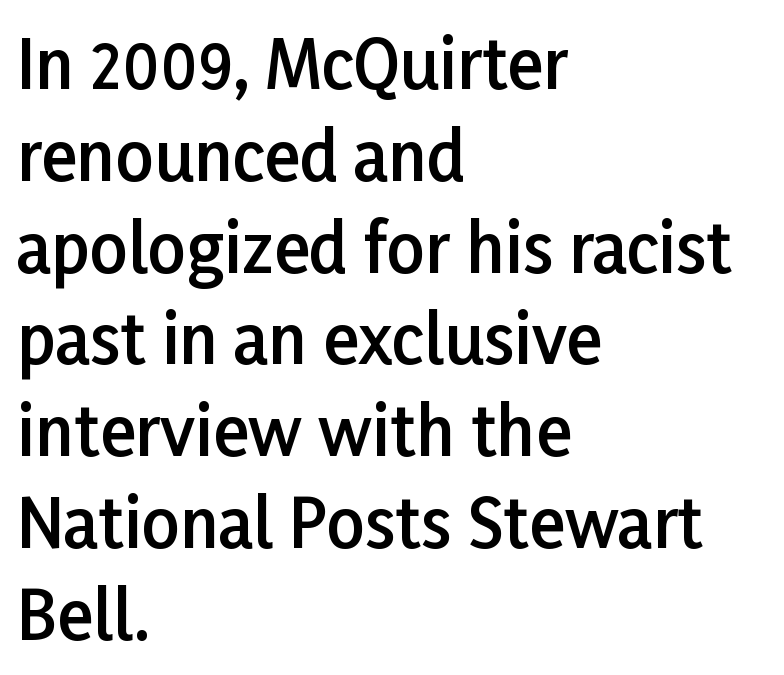
Upright lettering throughout. In CSS terms this would be text-align: left. Font category for this specimen: sans-serif. You could not count columns in this text — the font is proportionally spaced. How are the letters spaced? Ordinarily, with no added tracking. I'd describe the lettering as semibold — firm but not a full bold.
